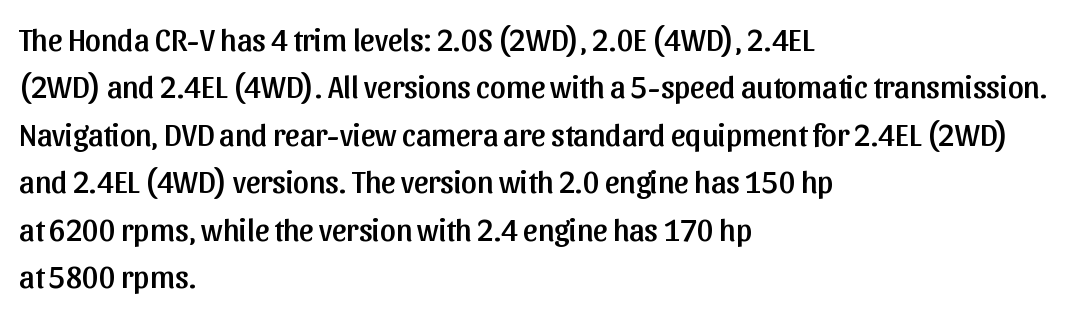
The image shows 31 px sans-serif type, upright; set left-aligned, normal line spacing (1.53x), normal letter spacing, not underlined; low stroke contrast and a medium x-height.
